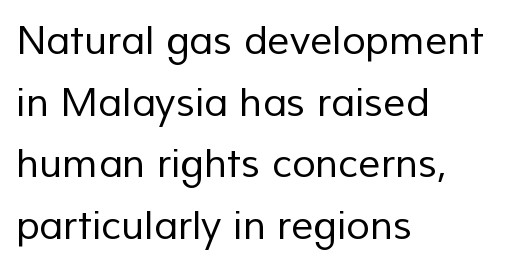
The strokes are not fattened; the text isn't bold. The line-height multiplier appears to be the usual default. Descenders hang freely into open space. The text was rendered using a sans face with plain stroke endings. No extra tracking has been applied to these lines.
